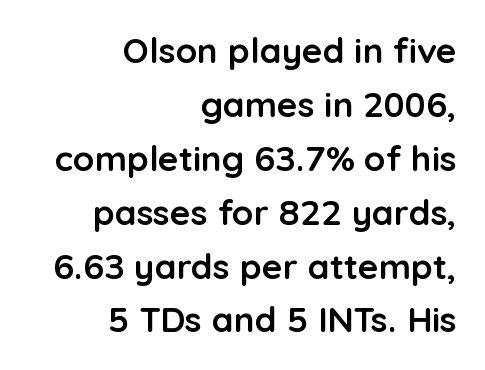
The image shows 35 px semibold sans-serif type, upright; set right-aligned, normal line spacing (1.54x), normal letter spacing, not underlined; low stroke contrast and a medium x-height.
